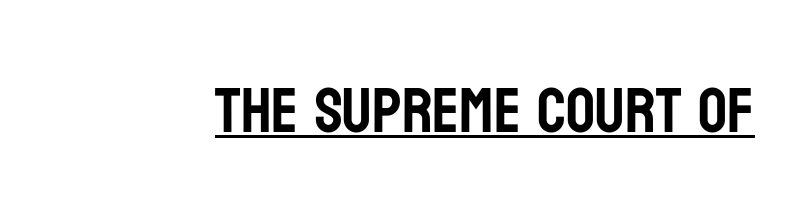
The image shows 64 px condensed sans-serif type, upright; set normal letter spacing, underlined; low stroke contrast and a large x-height.
